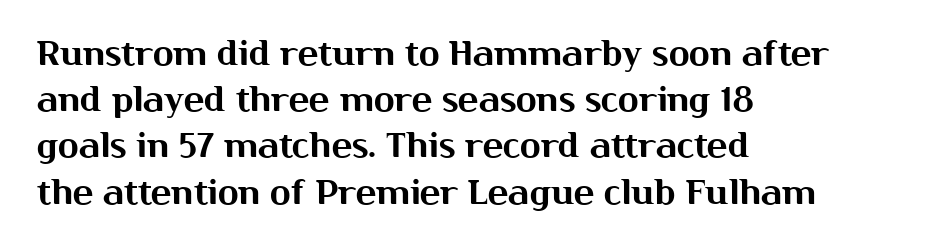
Beneath every word, the page is bare. A typesetter would call this proportional, since set widths differ per character. What's the leading like? Ordinary, nothing unusual. The typesetter chose a ragged-right arrangement here. The letters carry no serifs — their stems end cleanly without finishing strokes. The letters stand upright; this is a roman face.
